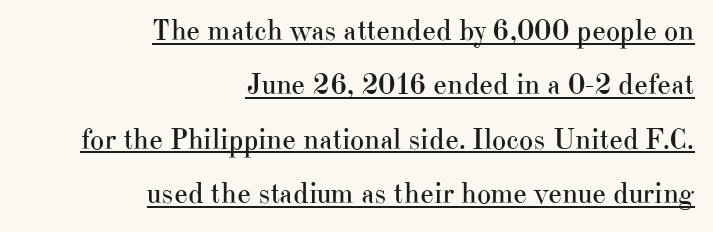
The image shows 30 px regular-weight serif type, upright; set right-aligned, line spacing 1.81x, normal letter spacing, underlined; high stroke contrast and a small x-height.
